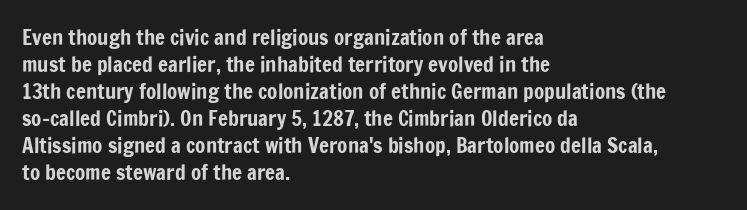
Q: Is the text italic (slanted)? A: No, it is upright.
Q: Is the text underlined? A: No.
Q: How is the paragraph aligned? A: Left-aligned.
Q: Is the spacing between letters normal or unusually wide? A: Normal.
Q: Is the spacing between lines tight, normal or loose? A: Normal.
